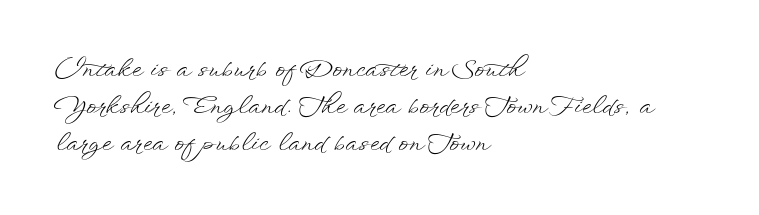
The image shows 24 px text type; set left-aligned, normal line spacing (1.54x), normal letter spacing, not underlined.
